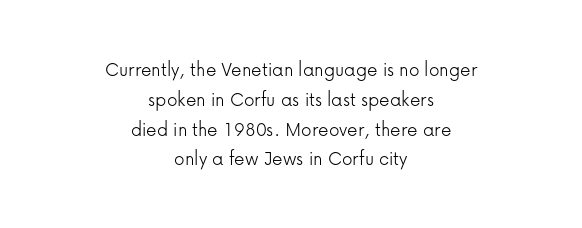
Q: Is the text bold? A: No.
Q: Is the text italic (slanted)? A: No, it is upright.
Q: Is the text underlined? A: No.
Q: How is the paragraph aligned? A: Centered.
Q: Is the spacing between letters normal or unusually wide? A: Normal.
Q: Is the spacing between lines tight, normal or loose? A: Normal.
